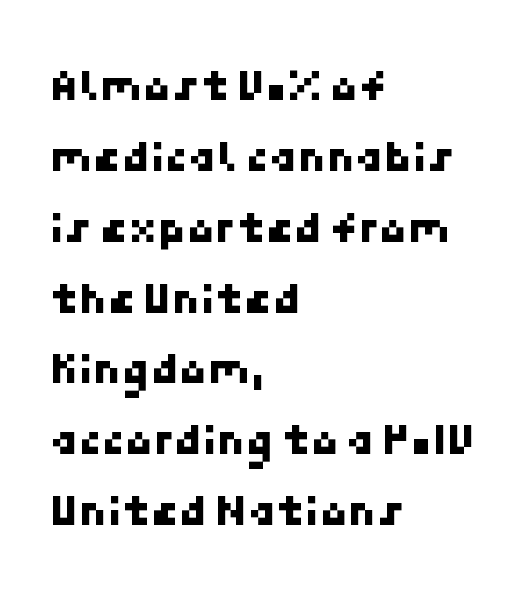
{"serif": "no", "width": "normal", "stroke_contrast": "low", "x_height": "medium", "underline": "no", "align": "left", "line_spacing": "normal", "line_spacing_ratio": 1.54, "letter_spacing": "normal", "letter_spacing_em": 0.0, "glyph_px": 46}
